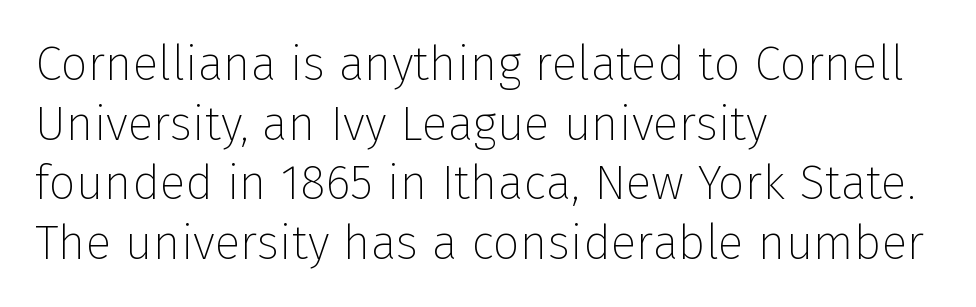
The type sits square on the baseline with zero lean. Character widths vary here, with narrow letters taking less room than wide ones. Heft: none added — not bold. The text was rendered using a sans face with plain stroke endings.
